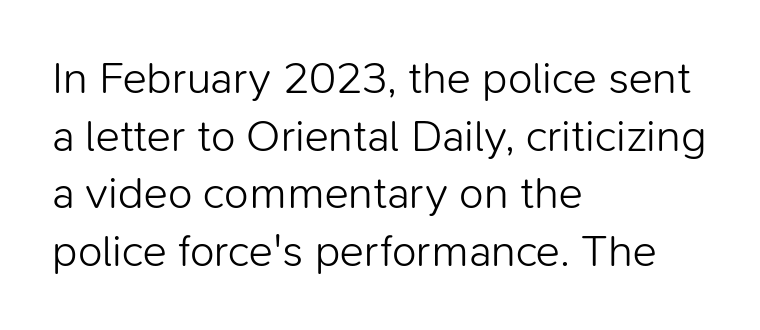
The image shows 45 px light sans-serif type, upright; set left-aligned, normal line spacing (1.28x), normal letter spacing, not underlined; low stroke contrast and a medium x-height.
